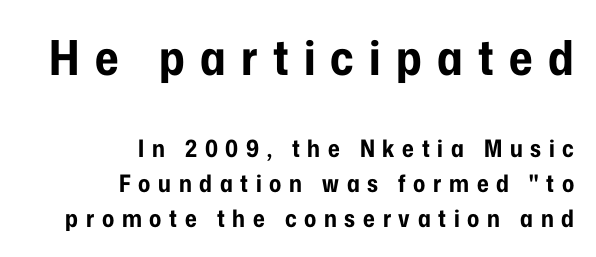
Short note: letters widely spaced. One-word summary of the alignment: right. On the weight axis this lands at bold, roughly 700. Bare-footed words on every line. The passage shown is typed in a proportional face where columns would drift. The face used here appears at its bigger size in the upper chunk.
